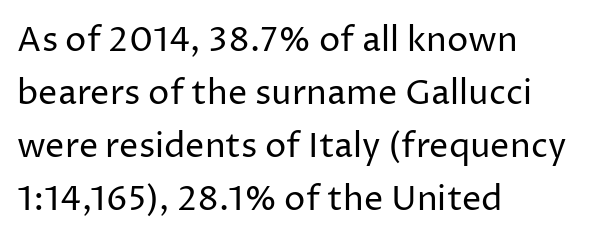
The image shows 34 px regular-weight sans-serif type, upright; set left-aligned, normal line spacing (1.56x), normal letter spacing, not underlined; low stroke contrast and a medium x-height.
